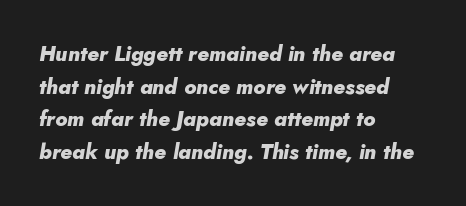
Typeset ragged right — the left edge is the straight one. The gap between lines stays unmarked. Plenty of ink on the page — the face is bold. Honestly, the row spacing looks completely unremarkable.
